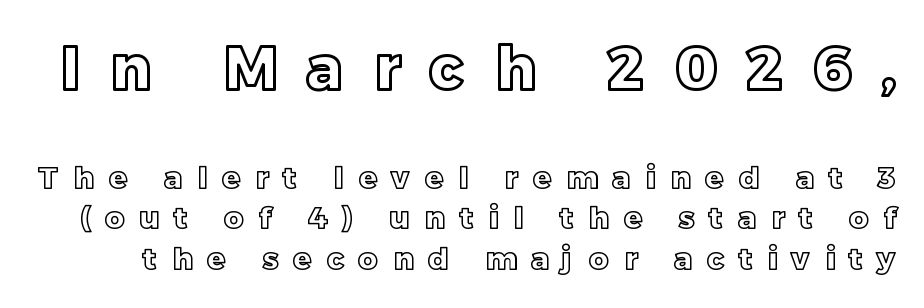
Is there much room between lines? A standard amount, neither cramped nor airy. This sample has the flowing, uneven cadence of proportional lettering. The letters stand upright; this is a roman face. Glance below the letters and you will spot only blank space.
